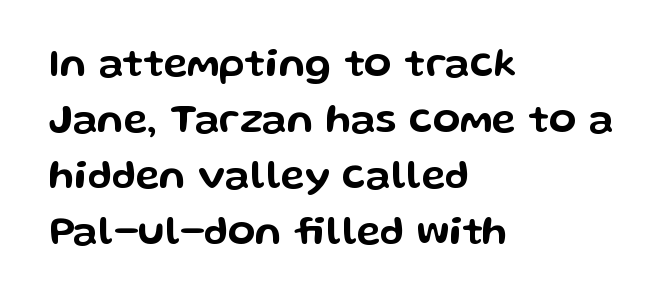
Q: Is the text italic (slanted)? A: No, it is upright.
Q: Is the typeface a serif or a sans-serif typeface? A: Sans-serif.
Q: Is the text underlined? A: No.
Q: How is the paragraph aligned? A: Left-aligned.
Q: Is the spacing between letters normal or unusually wide? A: Normal.
Q: Is the spacing between lines tight, normal or loose? A: Normal.
Q: Width (condensed, normal, or wide)? A: Wide.
Q: Stroke contrast? A: Low.
Q: x-height? A: Medium.
Q: Monospaced? A: No.
